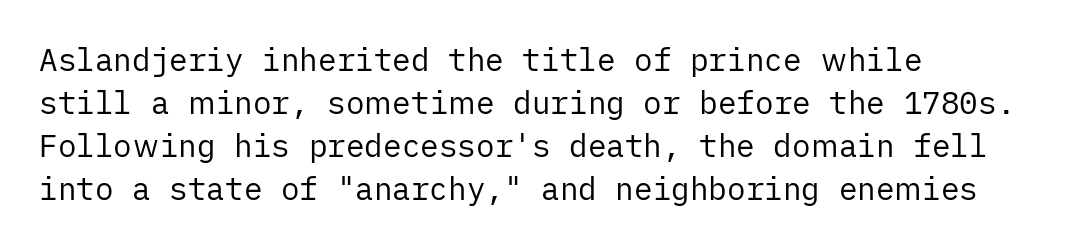
A quiet, ordinary-to-light weight characterises the typeface. In terms of leading, this rendering sits right in the middle. No word sits above an underline. A classic flush-left, rag-right setting is used for this passage.
